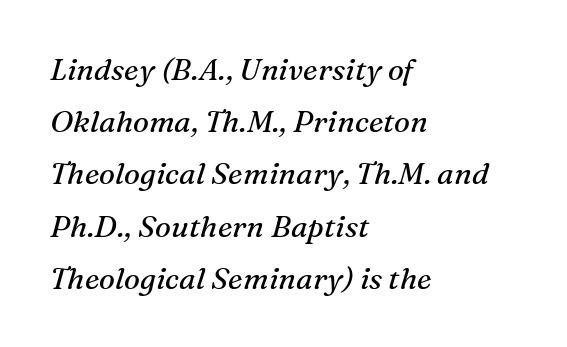
Here the designer chose a conventional face with non-uniform glyph widths. A classic flush-left, rag-right setting is used for this passage. Only glyphs here, with clear space below each row. A light-to-regular cut is what we see here.
